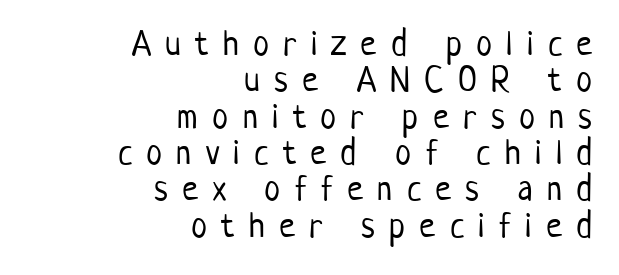
{"serif": "no", "italic": "no", "bold": "no", "weight": "light", "width": "condensed", "stroke_contrast": "low", "x_height": "medium", "monospaced": "no", "underline": "no", "align": "right", "line_spacing": "tight", "line_spacing_ratio": 1.01, "letter_spacing": "wide", "letter_spacing_em": 0.4, "glyph_px": 36}
